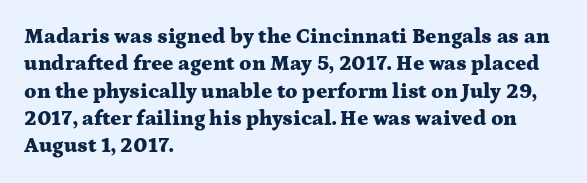
The image shows 21 px bold type, upright; set left-aligned, normal line spacing (1.3x), normal letter spacing, not underlined.
